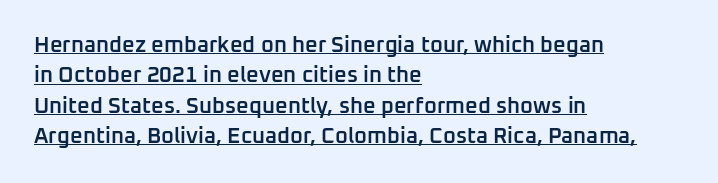
{"italic": "no", "bold": "semi", "underline": "yes", "align": "left", "line_spacing": "normal", "line_spacing_ratio": 1.38, "letter_spacing": "normal", "letter_spacing_em": 0.0, "glyph_px": 22}
